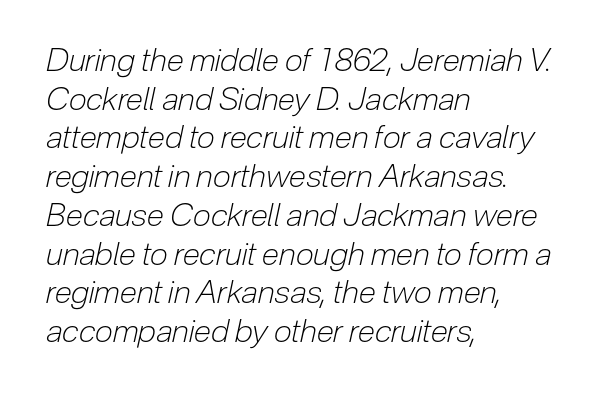
Descenders are the only things crossing below the line. This sample uses an oblique cut, with every glyph tilted off the vertical. Visually the block forms a straight wall on the left and a jagged coastline on the right. On a weight scale, this lands at 450 or below. Letter spacing: default. The passage shown is typed in a proportional face where columns would drift.
